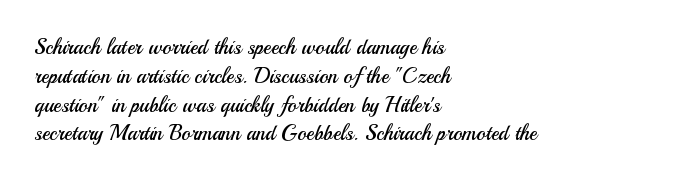
The image shows 21 px text type; set left-aligned, normal line spacing (1.37x), normal letter spacing, not underlined.
